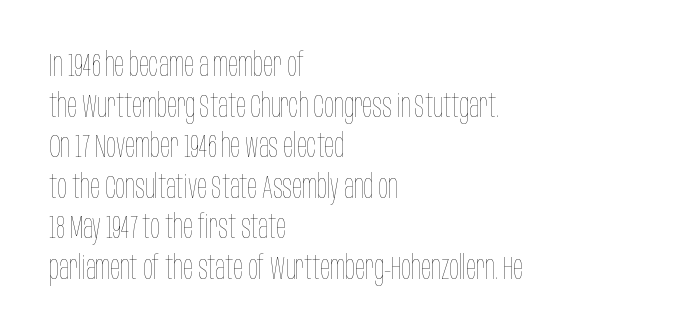
Q: Is the text bold? A: No.
Q: Is the text italic (slanted)? A: No, it is upright.
Q: Is the text underlined? A: No.
Q: How is the paragraph aligned? A: Left-aligned.
Q: Is the spacing between letters normal or unusually wide? A: Normal.
Q: Width (condensed, normal, or wide)? A: Condensed.
Q: Stroke contrast? A: Low.
Q: x-height? A: Large.
Q: Monospaced? A: No.
